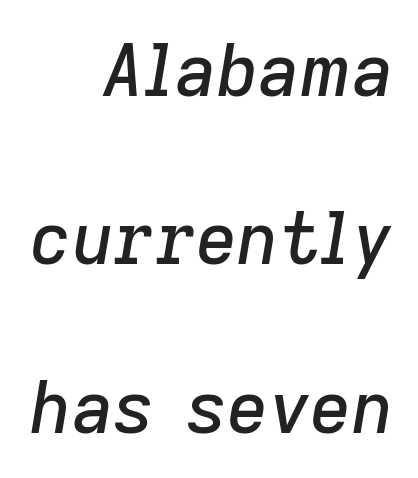
Q: Is the text italic (slanted)? A: Yes, it leans right by about 9 degrees.
Q: Is the text underlined? A: No.
Q: How is the paragraph aligned? A: Right-aligned.
Q: Is the spacing between letters normal or unusually wide? A: Normal.
Q: Is the spacing between lines tight, normal or loose? A: Loose.
Q: Width (condensed, normal, or wide)? A: Normal.
Q: Stroke contrast? A: Low.
Q: x-height? A: Medium.
Q: Monospaced? A: No.
